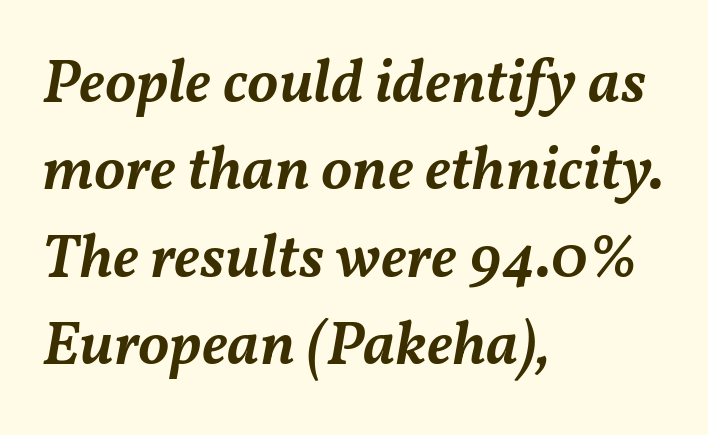
{"italic": "yes", "lean": "right", "slant_degrees": 11, "bold": "semi", "weight": "semibold", "width": "normal", "stroke_contrast": "medium", "x_height": "medium", "monospaced": "no", "underline": "no", "align": "left", "line_spacing": "normal", "line_spacing_ratio": 1.41, "letter_spacing": "normal", "letter_spacing_em": 0.0, "glyph_px": 62}
